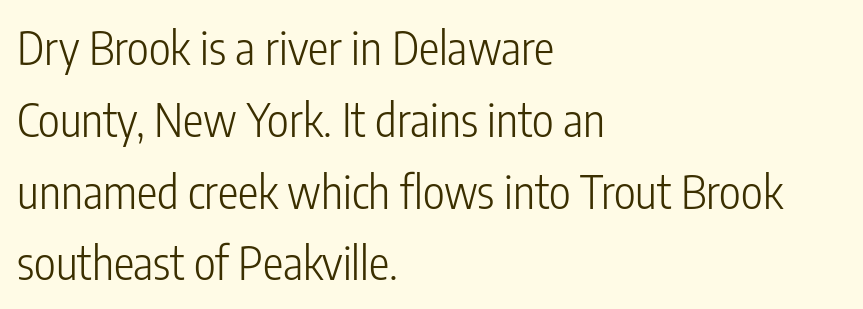
The image shows 46 px light, condensed sans-serif type, upright; set left-aligned, normal line spacing (1.56x), normal letter spacing, not underlined; low stroke contrast and a medium x-height.
